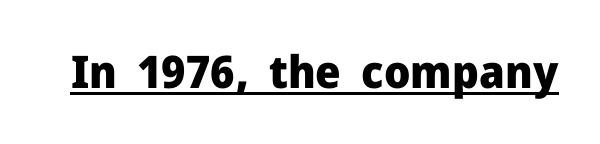
The image shows 45 px heavy sans-serif type, upright; set normal letter spacing, underlined; low stroke contrast and a medium x-height.
